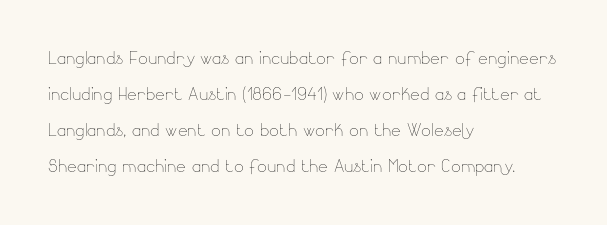
{"italic": "no", "bold": "no", "underline": "no", "align": "left", "line_spacing": "normal", "line_spacing_ratio": 1.56, "letter_spacing": "normal", "letter_spacing_em": 0.0, "glyph_px": 23}
